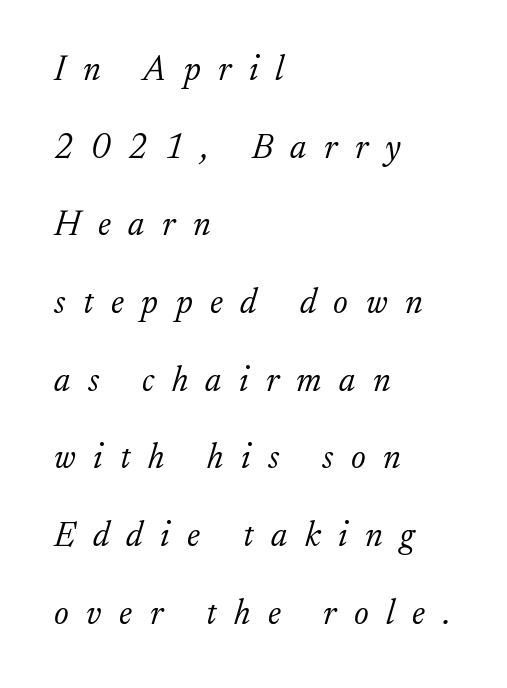
The image shows 35 px light serif type, italic (leaning right); set left-aligned, loose line spacing (2.22x), unusually wide letter spacing (+0.5 em), not underlined; low stroke contrast and a small x-height.
